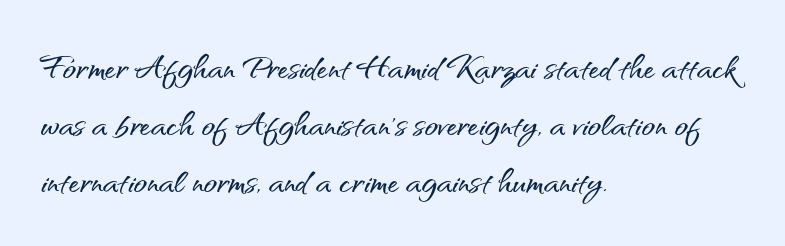
Underline: absent. Looks like regular typesetting: each glyph gets only the width it needs. The rows are spaced the way most documents space them. Compared with a centered layout, this one pins lines to the left instead. The horizontal fit of the characters is conventional and even.
